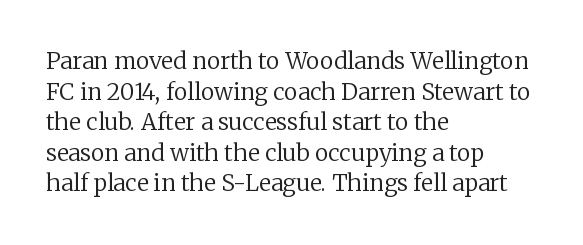
The image shows 23 px text type, upright; set left-aligned, normal line spacing (1.33x), normal letter spacing, not underlined.
